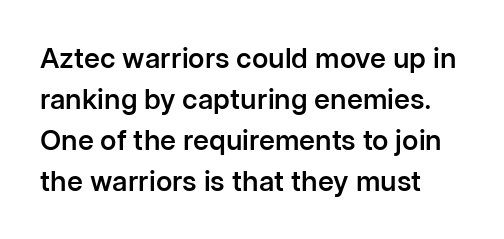
Q: Is the text bold? A: Semi-bold.
Q: Is the text italic (slanted)? A: No, it is upright.
Q: Is the typeface a serif or a sans-serif typeface? A: Sans-serif.
Q: Is the text underlined? A: No.
Q: How is the paragraph aligned? A: Left-aligned.
Q: Is the spacing between letters normal or unusually wide? A: Normal.
Q: Is the spacing between lines tight, normal or loose? A: Normal.
Q: Width (condensed, normal, or wide)? A: Normal.
Q: Stroke contrast? A: Low.
Q: x-height? A: Medium.
Q: Monospaced? A: No.
